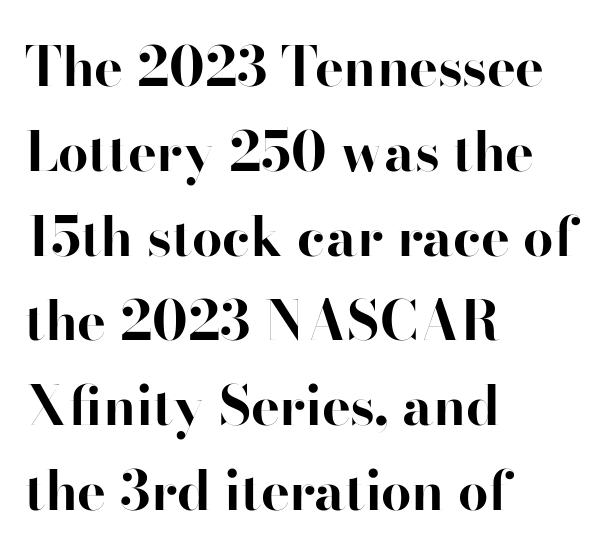
{"serif": "no", "italic": "no", "bold": "yes", "weight": "bold", "width": "normal", "stroke_contrast": "high", "x_height": "small", "monospaced": "no", "underline": "no", "align": "left", "line_spacing": "normal", "line_spacing_ratio": 1.57, "letter_spacing": "normal", "letter_spacing_em": 0.0, "glyph_px": 54}
